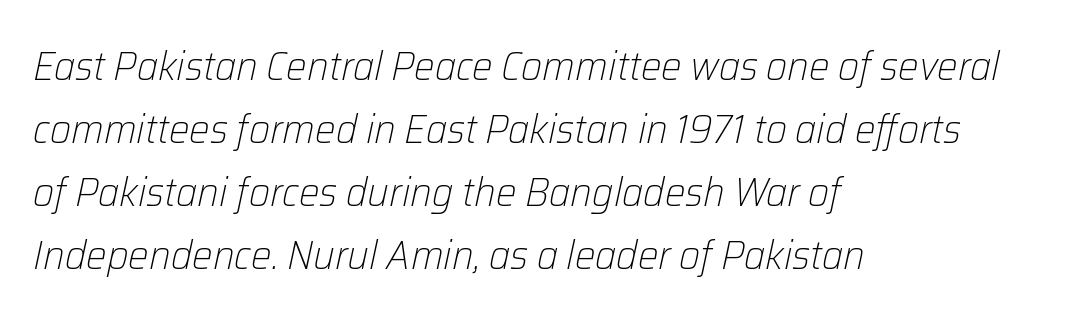
{"italic": "yes", "lean": "right", "slant_degrees": 12, "bold": "no", "weight": "light", "width": "normal", "stroke_contrast": "low", "x_height": "medium", "monospaced": "no", "underline": "no", "align": "left", "line_spacing": "normal", "line_spacing_ratio": 1.54, "letter_spacing": "normal", "letter_spacing_em": 0.0, "glyph_px": 41}
